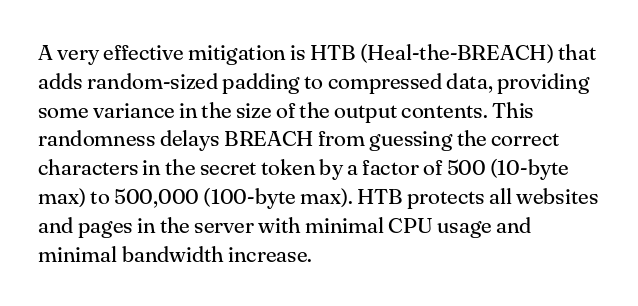
No extra ink here — the face is not bold. The ragged edge is on the right, which tells us the setting is flush left. Decoration check: the copy has no underline. Between one letter and the next there's only the usual sliver of space. No italicization has been applied; the sample stays upright. Successive baselines arrive at the customary interval.
